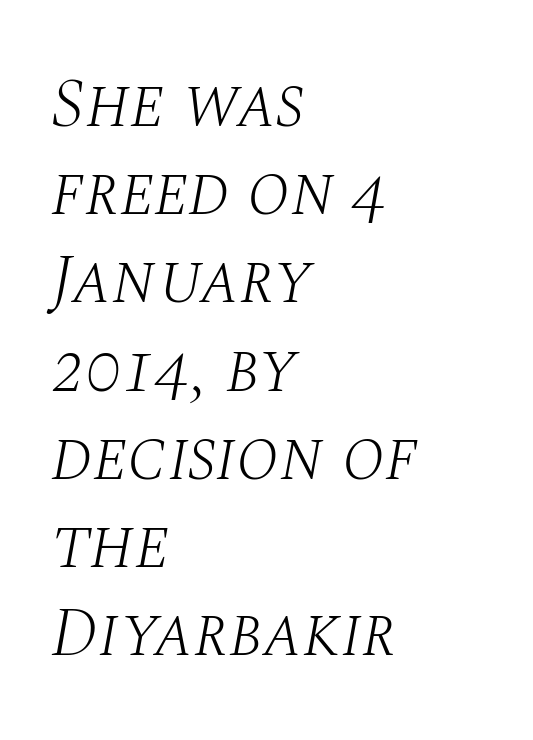
Q: Is the text bold? A: No.
Q: Is the text italic (slanted)? A: Yes, it leans right by about 10 degrees.
Q: Is the typeface a serif or a sans-serif typeface? A: Serif.
Q: Is the text underlined? A: No.
Q: How is the paragraph aligned? A: Left-aligned.
Q: Is the spacing between letters normal or unusually wide? A: Normal.
Q: Is the spacing between lines tight, normal or loose? A: Normal.
Q: Width (condensed, normal, or wide)? A: Normal.
Q: Stroke contrast? A: Medium.
Q: x-height? A: Large.
Q: Monospaced? A: No.
